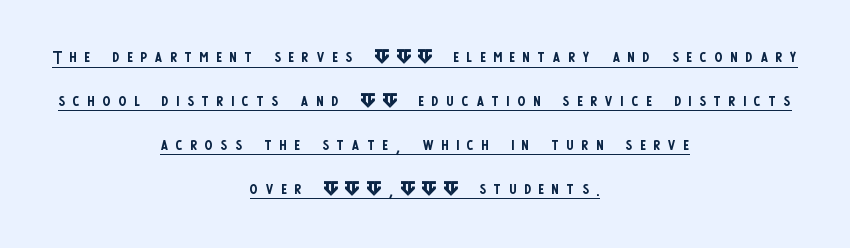
Q: Is the text bold? A: No.
Q: Is the text italic (slanted)? A: No, it is upright.
Q: Is the text underlined? A: Yes.
Q: How is the paragraph aligned? A: Centered.
Q: Is the spacing between letters normal or unusually wide? A: Unusually wide.
Q: Is the spacing between lines tight, normal or loose? A: Loose.
